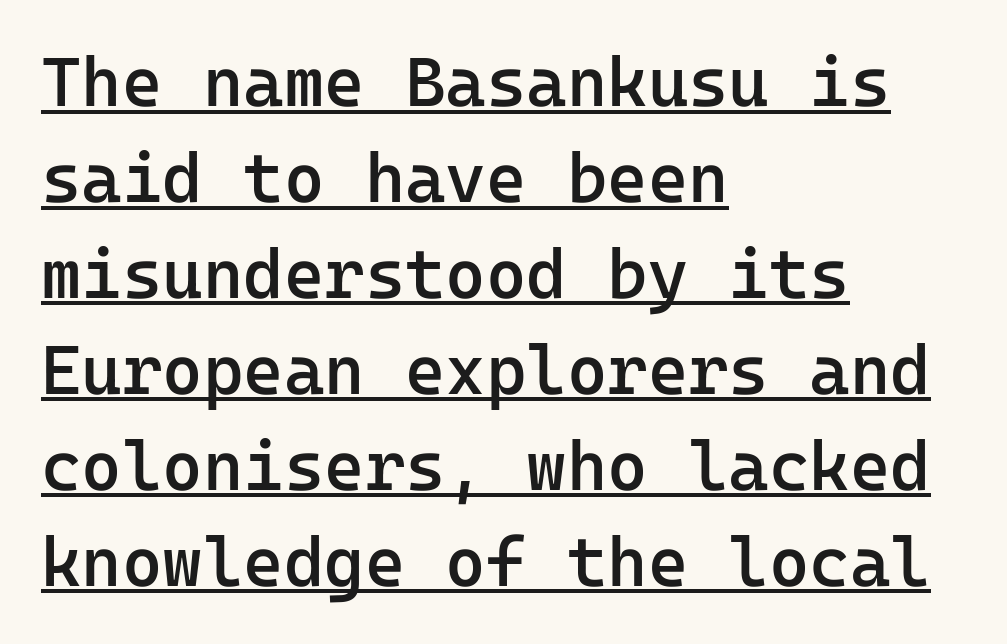
The image shows 69 px semibold sans-serif type, upright, monospaced; set left-aligned, normal line spacing (1.39x), normal letter spacing, underlined; low stroke contrast and a medium x-height.
